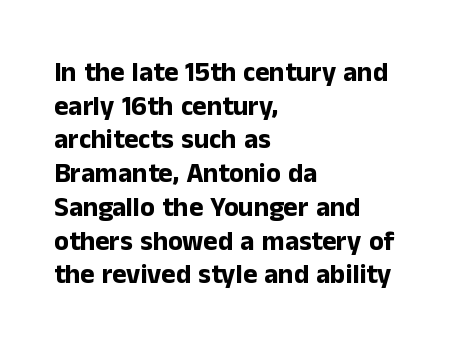
Its strokes are broad and dark, the hallmark of bold type. It's the straight-up-and-down kind of type. Regular leading. Caption: standard tracking, unaltered.
